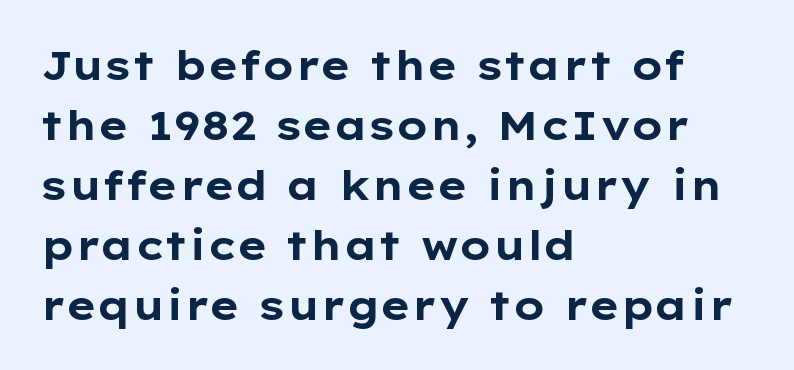
As a designer I'd log this as weight 700, bold. Summary of vertical rhythm: regular, with standard interline spacing. The rendering anchors every line to the left-hand side. Caption: standard tracking, unaltered.
